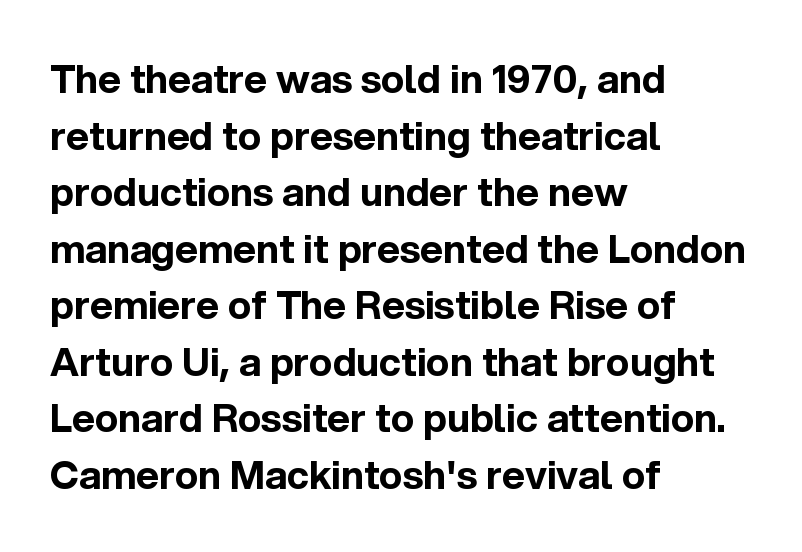
A bare baseline throughout the passage. The passage shown has conventional tracking throughout. The characters look thick and weighty, a clear bold. Does the copy run flush right? No — it runs flush left. Regarding leading, the lines here are spaced in the standard way.
